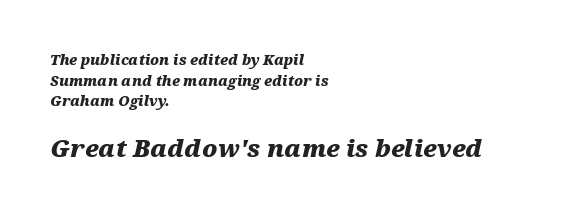
The image shows 24 px bold type, italic (leaning right); set left-aligned, normal line spacing (1.47x), normal letter spacing, not underlined; the second (bottom) block is 1.71x larger.
